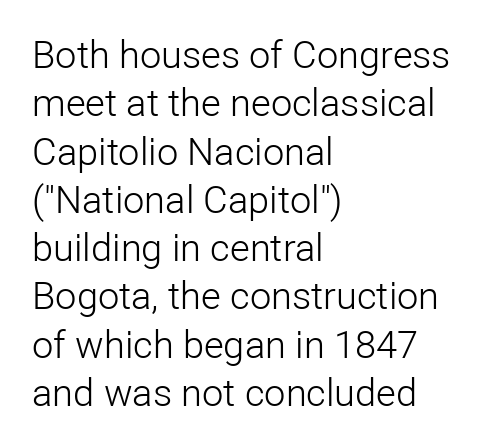
{"serif": "no", "italic": "no", "bold": "no", "weight": "light", "width": "normal", "stroke_contrast": "low", "x_height": "medium", "monospaced": "no", "underline": "no", "align": "left", "line_spacing": "normal", "line_spacing_ratio": 1.27, "letter_spacing": "normal", "letter_spacing_em": 0.0, "glyph_px": 38}
